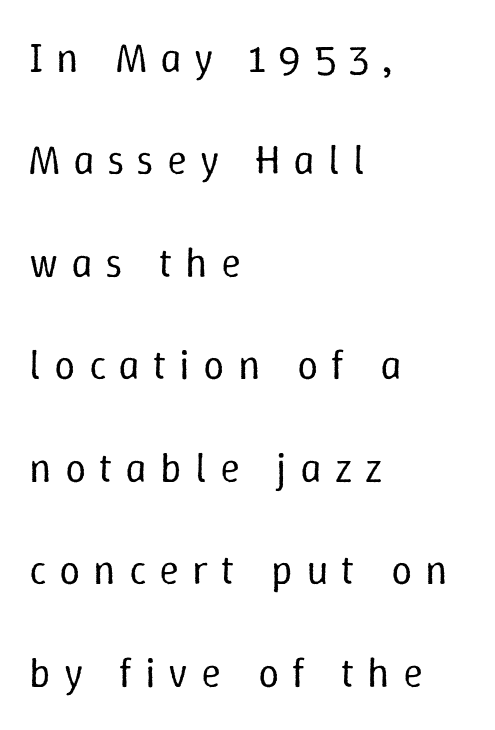
Q: Is the text bold? A: No.
Q: Is the text italic (slanted)? A: No, it is upright.
Q: Is the text underlined? A: No.
Q: How is the paragraph aligned? A: Left-aligned.
Q: Is the spacing between letters normal or unusually wide? A: Unusually wide.
Q: Is the spacing between lines tight, normal or loose? A: Loose.
Q: Width (condensed, normal, or wide)? A: Normal.
Q: Stroke contrast? A: Low.
Q: x-height? A: Medium.
Q: Monospaced? A: No.
